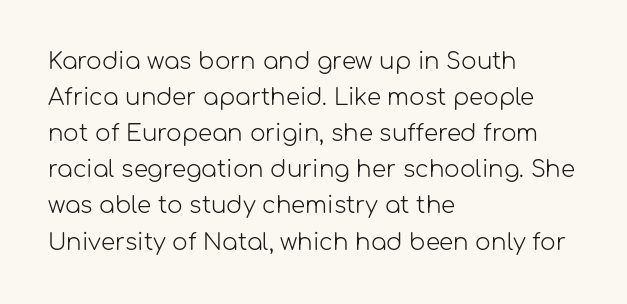
The image shows 23 px text type, upright; set left-aligned, normal line spacing (1.57x), normal letter spacing, not underlined.
